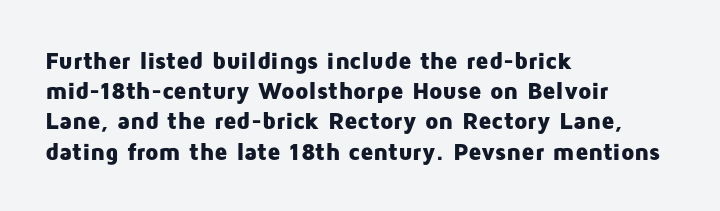
Q: Is the text bold? A: Yes.
Q: Is the text italic (slanted)? A: No, it is upright.
Q: Is the text underlined? A: No.
Q: How is the paragraph aligned? A: Left-aligned.
Q: Is the spacing between letters normal or unusually wide? A: Normal.
Q: Is the spacing between lines tight, normal or loose? A: Normal.
